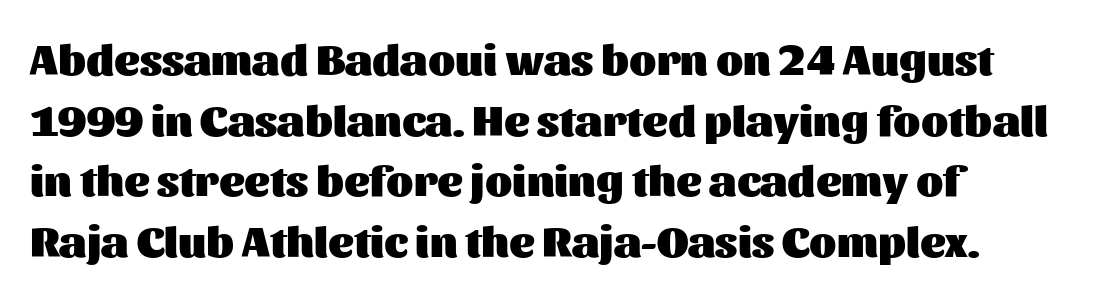
The image shows 44 px heavy sans-serif type, upright; set left-aligned, normal line spacing (1.38x), normal letter spacing, not underlined; medium stroke contrast and a medium x-height.
